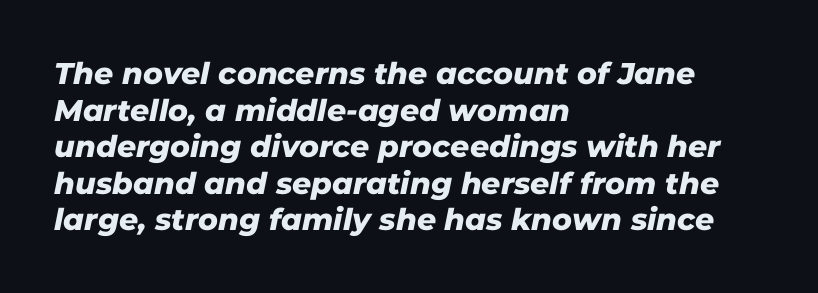
Note the varied advance widths — an 'i' is clearly narrower than an 'm'. Does extra space separate the letters? No, they use regular spacing. The gap between lines stays unmarked. The letters carry no serifs — their stems end cleanly without finishing strokes. Caption: multi-line text, flush left, ragged right.
